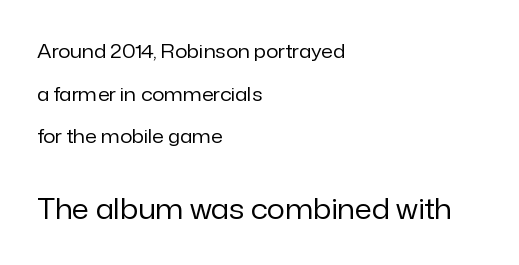
The words here are not underlined. A typesetter would call this proportional, since set widths differ per character. The type is set solid horizontally, with unmodified tracking. Think standard paragraph weight, or any step lighter than that.
